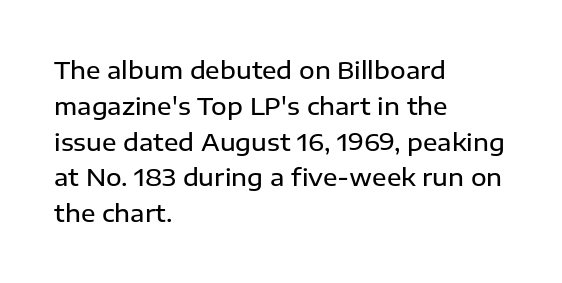
Q: Is the text bold? A: Semi-bold.
Q: Is the text italic (slanted)? A: No, it is upright.
Q: Is the text underlined? A: No.
Q: How is the paragraph aligned? A: Left-aligned.
Q: Is the spacing between letters normal or unusually wide? A: Normal.
Q: Is the spacing between lines tight, normal or loose? A: Normal.
